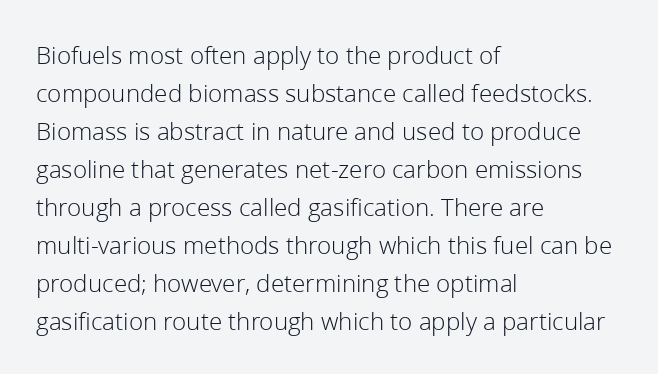
{"italic": "no", "bold": "no", "underline": "no", "align": "left", "line_spacing": "normal", "line_spacing_ratio": 1.46, "letter_spacing": "normal", "letter_spacing_em": 0.0, "glyph_px": 26}
